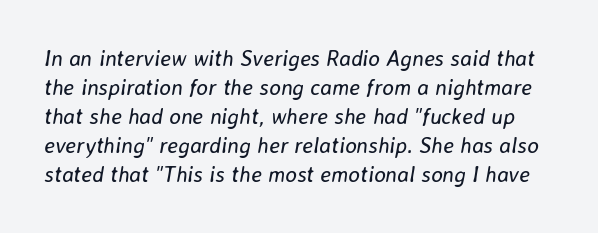
Q: Is the text bold? A: No.
Q: Is the text italic (slanted)? A: Yes, it leans right by about 8 degrees.
Q: Is the text underlined? A: No.
Q: Is the spacing between letters normal or unusually wide? A: Normal.
Q: Is the spacing between lines tight, normal or loose? A: Normal.
